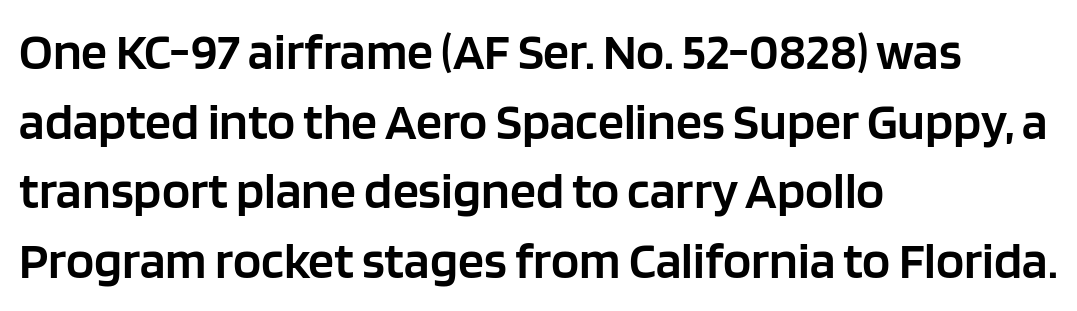
Q: Is the text bold? A: Semi-bold.
Q: Is the text italic (slanted)? A: No, it is upright.
Q: Is the typeface a serif or a sans-serif typeface? A: Sans-serif.
Q: Is the text underlined? A: No.
Q: How is the paragraph aligned? A: Left-aligned.
Q: Is the spacing between letters normal or unusually wide? A: Normal.
Q: Is the spacing between lines tight, normal or loose? A: Normal.
Q: Width (condensed, normal, or wide)? A: Normal.
Q: Stroke contrast? A: Low.
Q: x-height? A: Large.
Q: Monospaced? A: No.
